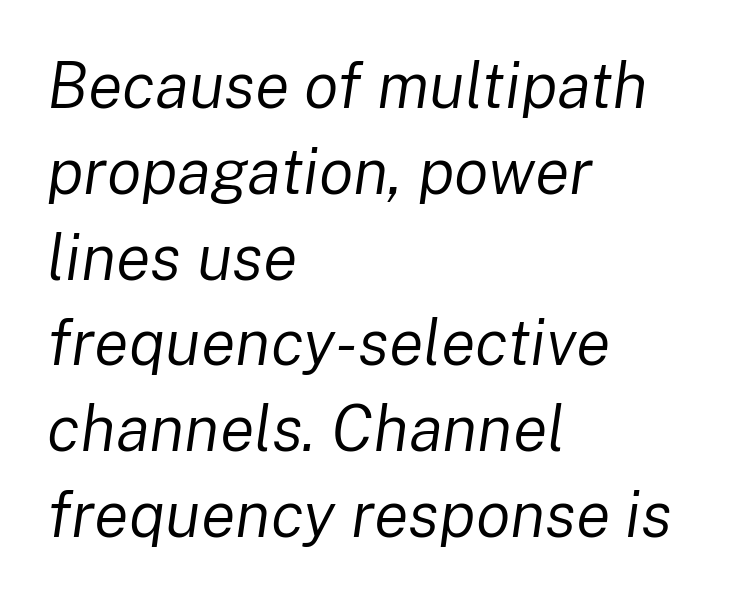
Q: Is the text bold? A: No.
Q: Is the text italic (slanted)? A: Yes, it leans right by about 8 degrees.
Q: Is the text underlined? A: No.
Q: How is the paragraph aligned? A: Left-aligned.
Q: Is the spacing between letters normal or unusually wide? A: Normal.
Q: Is the spacing between lines tight, normal or loose? A: Normal.
Q: Width (condensed, normal, or wide)? A: Normal.
Q: Stroke contrast? A: Low.
Q: x-height? A: Medium.
Q: Monospaced? A: No.
